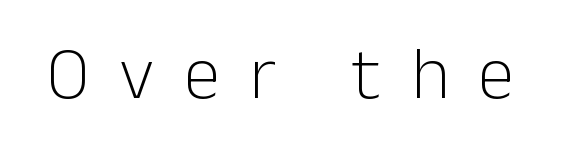
{"serif": "no", "italic": "no", "bold": "no", "weight": "light", "width": "normal", "stroke_contrast": "low", "x_height": "medium", "monospaced": "no", "underline": "no", "letter_spacing": "wide", "letter_spacing_em": 0.4, "glyph_px": 74}
